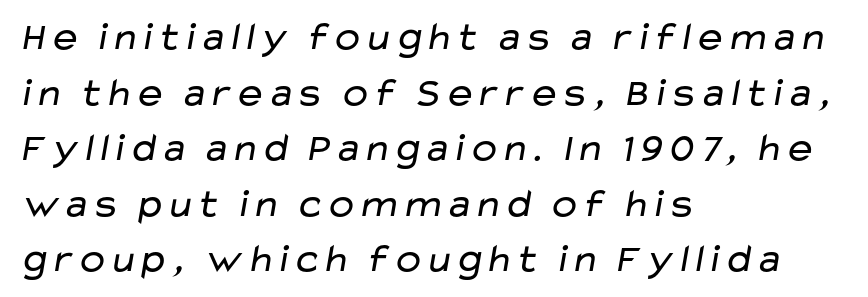
{"serif": "no", "bold": "no", "weight": "regular", "width": "wide", "stroke_contrast": "low", "x_height": "medium", "monospaced": "no", "underline": "no", "align": "left", "line_spacing": "normal", "line_spacing_ratio": 1.39, "letter_spacing": "normal", "letter_spacing_em": 0.0, "glyph_px": 40}
